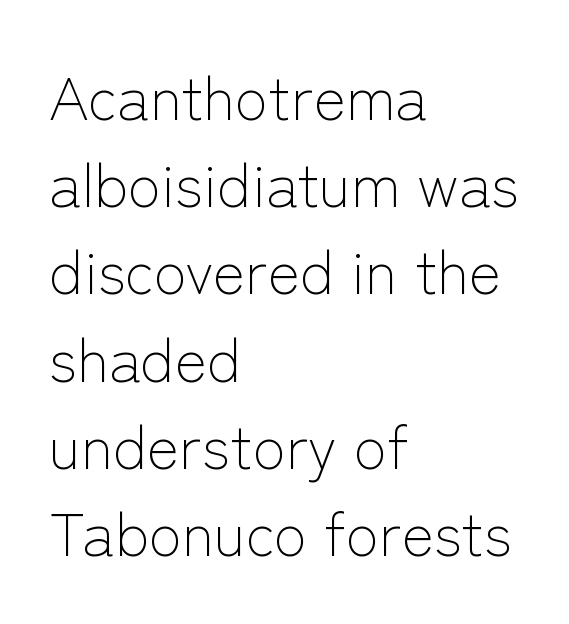
{"serif": "no", "italic": "no", "bold": "no", "weight": "light", "width": "normal", "stroke_contrast": "low", "x_height": "medium", "monospaced": "no", "underline": "no", "align": "left", "line_spacing": "normal", "line_spacing_ratio": 1.43, "letter_spacing": "normal", "letter_spacing_em": 0.0, "glyph_px": 61}
